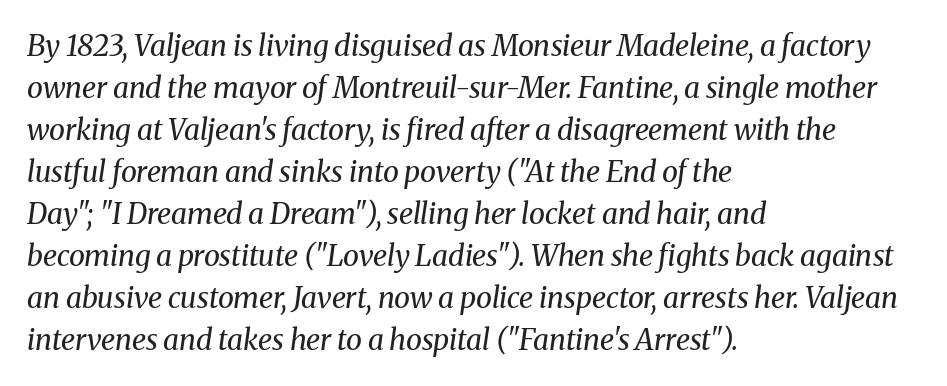
Q: Is the text bold? A: No.
Q: Is the text italic (slanted)? A: Yes, it leans right by about 8 degrees.
Q: Is the typeface a serif or a sans-serif typeface? A: Serif.
Q: Is the text underlined? A: No.
Q: How is the paragraph aligned? A: Left-aligned.
Q: Is the spacing between letters normal or unusually wide? A: Normal.
Q: Is the spacing between lines tight, normal or loose? A: Normal.
Q: Width (condensed, normal, or wide)? A: Normal.
Q: Stroke contrast? A: Medium.
Q: x-height? A: Medium.
Q: Monospaced? A: No.
